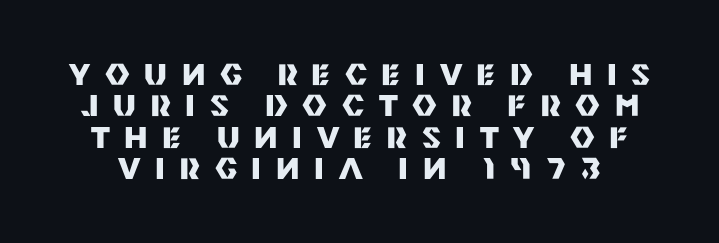
The image shows 30 px heavy sans-serif type, upright; set tight line spacing (1.05x), unusually wide letter spacing (+0.49 em), not underlined; medium stroke contrast and a large x-height.
